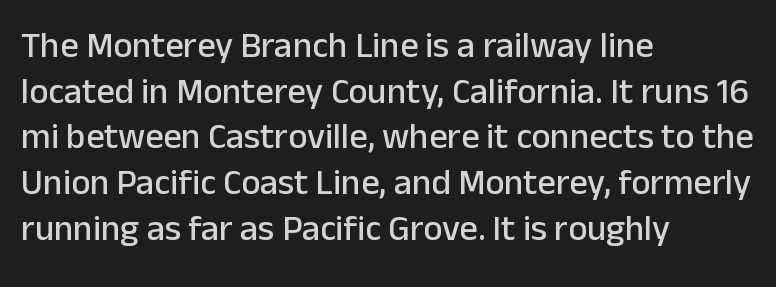
In CSS terms this would be text-align: left. Serif or sans? Sans — the stroke terminals are bare. Here the glyphs are tracked normally, forming tight word shapes. Beneath every word, the page is bare.
